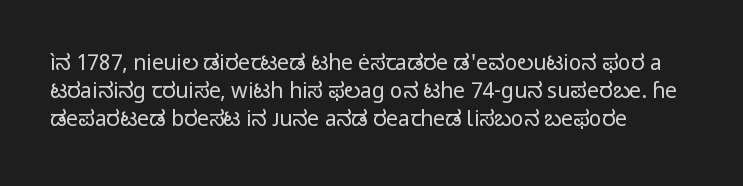
The image shows 21 px text type, upright; set left-aligned, normal line spacing (1.34x), normal letter spacing, not underlined.
